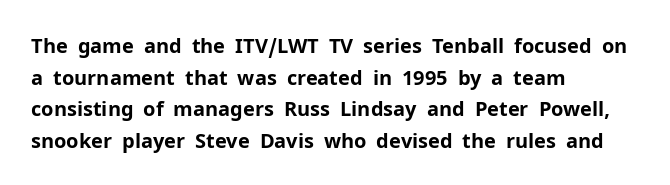
The image shows 20 px bold type, upright; set left-aligned, normal line spacing (1.58x), normal letter spacing, not underlined.
